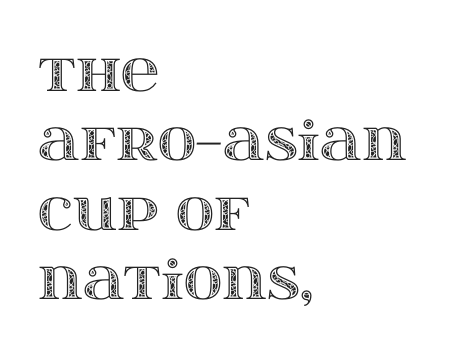
{"italic": "no", "width": "wide", "x_height": "large", "monospaced": "no", "underline": "no", "align": "left", "line_spacing": "normal", "line_spacing_ratio": 1.31, "letter_spacing": "normal", "letter_spacing_em": 0.0, "glyph_px": 53}
